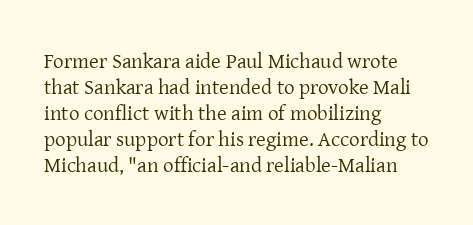
{"italic": "no", "bold": "no", "underline": "no", "align": "left", "line_spacing_ratio": 1.24, "letter_spacing": "normal", "letter_spacing_em": 0.0, "glyph_px": 21}
